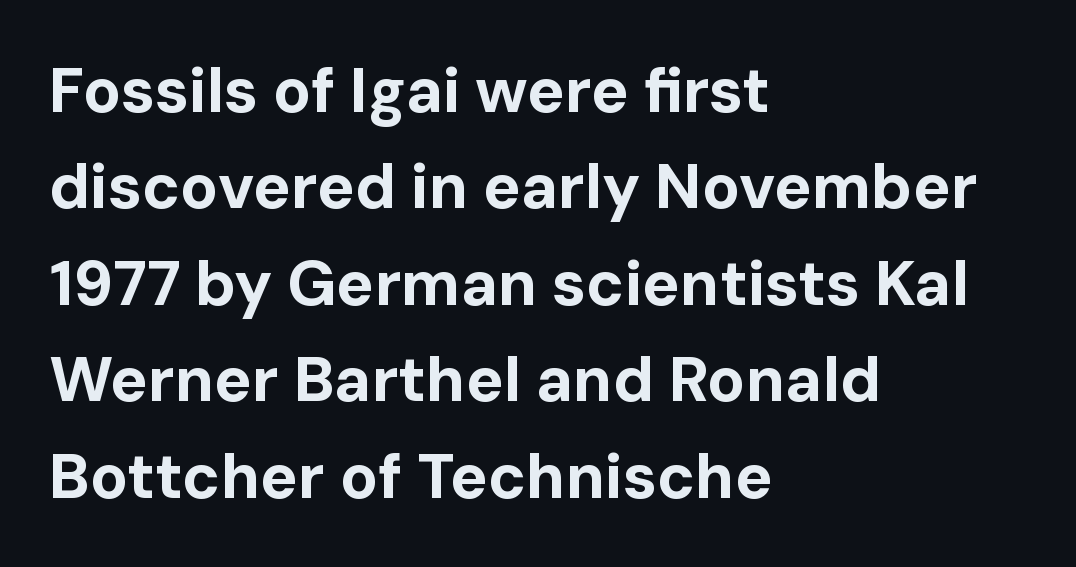
The letters advance in unequal steps, a hallmark of proportional type. Clear beneath every line of the passage. These lines keep a tight, regular rhythm from letter to letter. In CSS terms this would be text-align: left.
